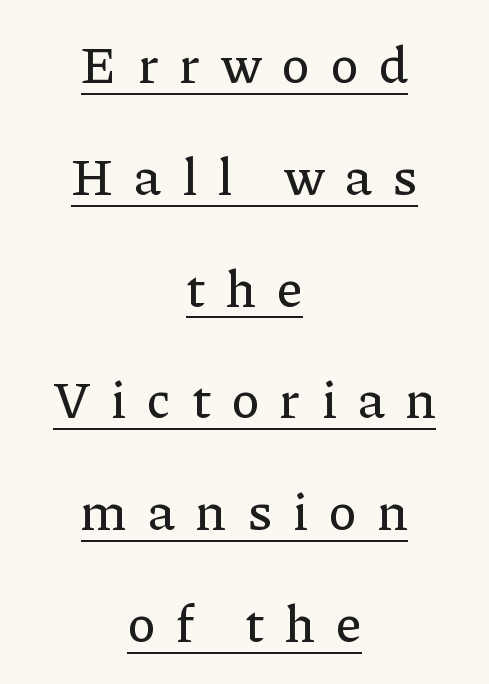
In CSS terms this would be text-align: center. A serif font was chosen for this passage. Do the letters lean? They stand straight. The line texture is sparse and dotted thanks to wide tracking. The space between consecutive lines is lavish.
